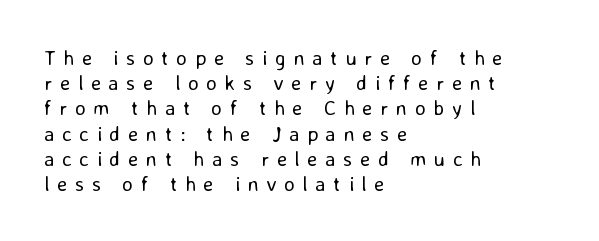
{"italic": "no", "bold": "no", "underline": "no", "align": "left", "line_spacing_ratio": 1.2, "letter_spacing": "wide", "letter_spacing_em": 0.36, "glyph_px": 21}
